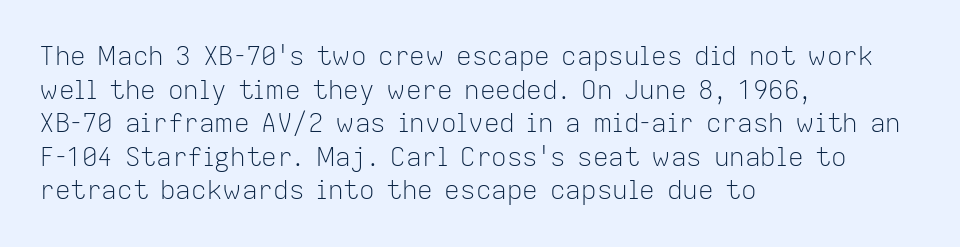
Interline gaps are of average width in this sample. In terms of posture, this sample is upright. Teacher's note: observe the even left margin — that is flush-left alignment. The cut favours lightness, reaching ordinary text weight at its darkest.
